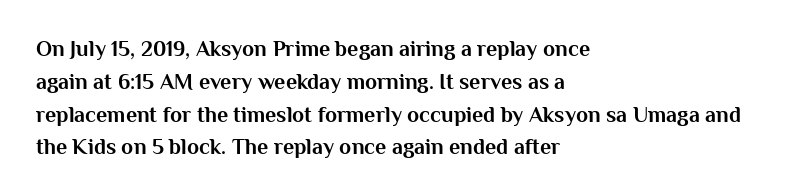
Q: Is the text bold? A: Yes.
Q: Is the text italic (slanted)? A: No, it is upright.
Q: Is the text underlined? A: No.
Q: How is the paragraph aligned? A: Left-aligned.
Q: Is the spacing between letters normal or unusually wide? A: Normal.
Q: Is the spacing between lines tight, normal or loose? A: Normal.
